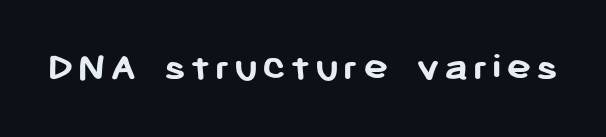
Q: Is the text bold? A: Yes.
Q: Is the text italic (slanted)? A: No, it is upright.
Q: Is the typeface a serif or a sans-serif typeface? A: Sans-serif.
Q: Is the text underlined? A: No.
Q: Width (condensed, normal, or wide)? A: Normal.
Q: Stroke contrast? A: Low.
Q: x-height? A: Medium.
Q: Monospaced? A: No.
